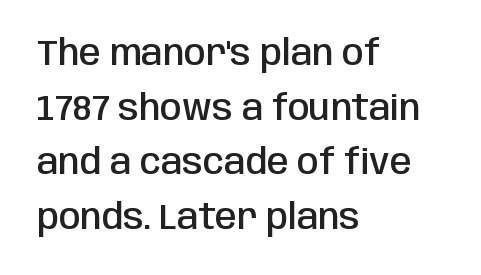
{"serif": "no", "italic": "no", "bold": "semi", "weight": "semibold", "width": "condensed", "stroke_contrast": "low", "x_height": "large", "monospaced": "no", "underline": "no", "align": "left", "line_spacing": "normal", "line_spacing_ratio": 1.56, "letter_spacing": "normal", "letter_spacing_em": 0.0, "glyph_px": 35}
